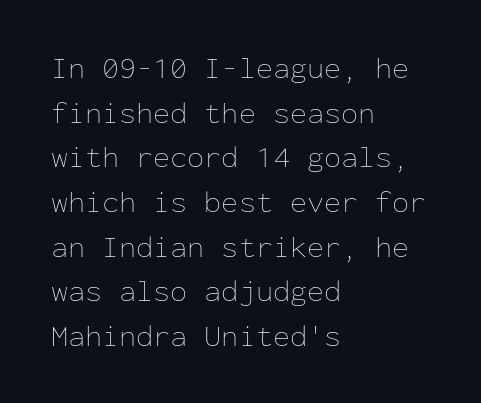
The image shows 31 px thin type, upright, monospaced; set left-aligned, normal line spacing (1.44x), normal letter spacing, not underlined; low stroke contrast and a medium x-height.
